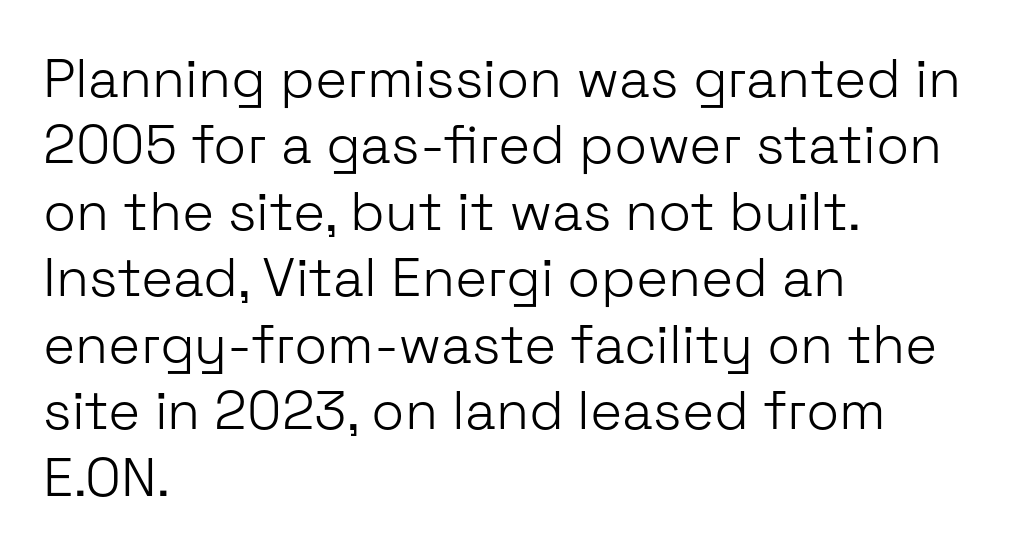
Reading down the block, your eye returns to a fixed left position each line. Descenders are the only things crossing below the line. The passage shown has conventional tracking throughout. Think of a printed novel: that variable character pitch is what you see here. The rendering shows plain stroke endings on the letterforms — a sans-serif design.
